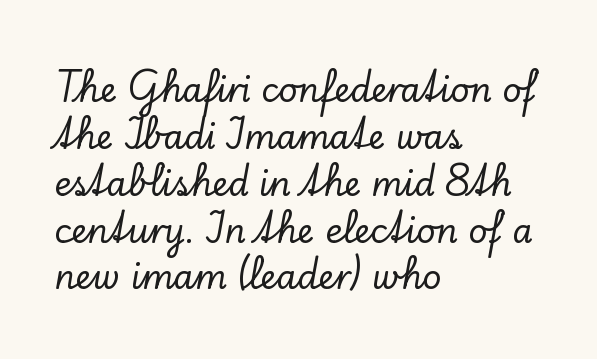
Q: Is the text italic (slanted)? A: Yes.
Q: Is the typeface a serif or a sans-serif typeface? A: Serif.
Q: Is the text underlined? A: No.
Q: How is the paragraph aligned? A: Left-aligned.
Q: Is the spacing between letters normal or unusually wide? A: Normal.
Q: Is the spacing between lines tight, normal or loose? A: Normal.
Q: Width (condensed, normal, or wide)? A: Normal.
Q: Stroke contrast? A: Low.
Q: x-height? A: Small.
Q: Monospaced? A: No.
